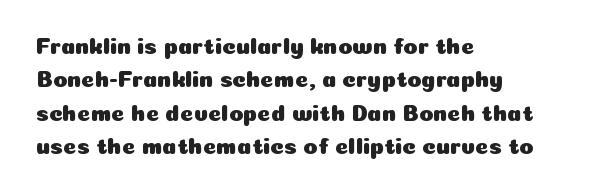
The image shows 23 px text type, upright; set left-aligned, normal line spacing (1.45x), normal letter spacing, not underlined.
